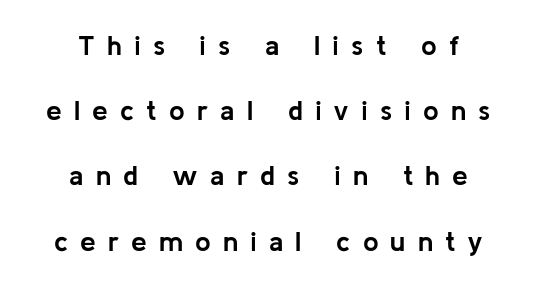
Q: Is the text bold? A: Yes.
Q: Is the text italic (slanted)? A: No, it is upright.
Q: Is the typeface a serif or a sans-serif typeface? A: Sans-serif.
Q: Is the text underlined? A: No.
Q: How is the paragraph aligned? A: Centered.
Q: Is the spacing between letters normal or unusually wide? A: Unusually wide.
Q: Is the spacing between lines tight, normal or loose? A: Loose.
Q: Width (condensed, normal, or wide)? A: Normal.
Q: Stroke contrast? A: Low.
Q: x-height? A: Medium.
Q: Monospaced? A: No.
